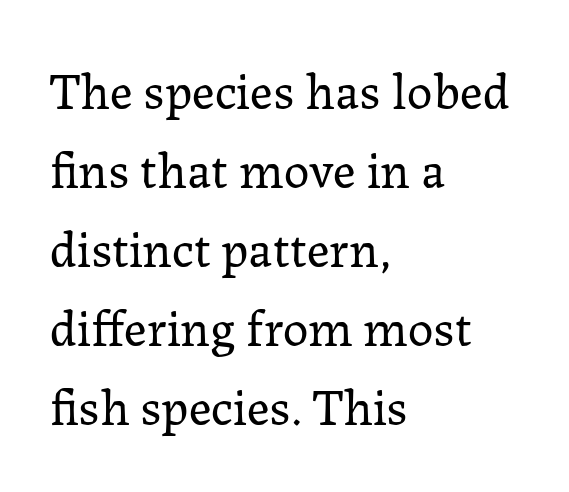
The strip under each line holds only bare page. No italicization has been applied; the sample stays upright. Spacing verdict: proportional, widths tailored to each character. Small tapered or slab feet sit at the stroke ends, so this counts as serif. The rendering keeps characters at their native spacing. A normal amount of white space separates one row of letters from the next.
